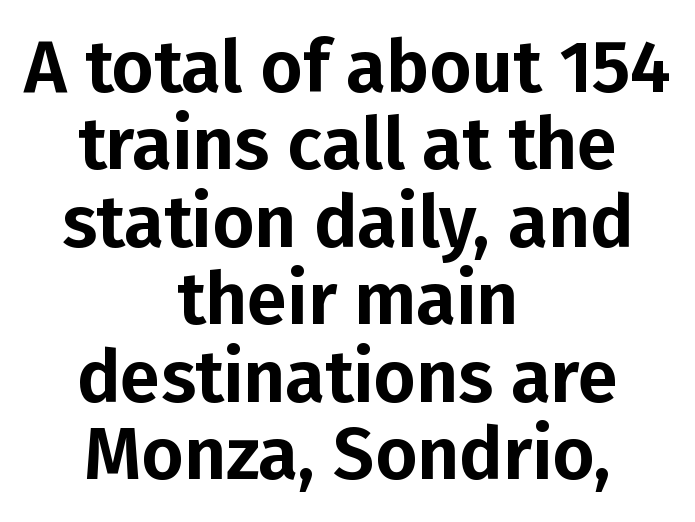
Q: Is the text italic (slanted)? A: No, it is upright.
Q: Is the typeface a serif or a sans-serif typeface? A: Sans-serif.
Q: Is the text underlined? A: No.
Q: How is the paragraph aligned? A: Centered.
Q: Is the spacing between letters normal or unusually wide? A: Normal.
Q: Is the spacing between lines tight, normal or loose? A: Tight.
Q: Width (condensed, normal, or wide)? A: Normal.
Q: Stroke contrast? A: Low.
Q: x-height? A: Medium.
Q: Monospaced? A: No.
